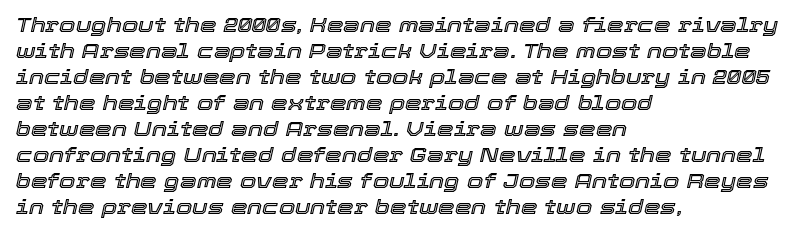
Q: Is the text italic (slanted)? A: Yes, it leans right by about 12 degrees.
Q: Is the text underlined? A: No.
Q: How is the paragraph aligned? A: Left-aligned.
Q: Is the spacing between letters normal or unusually wide? A: Normal.
